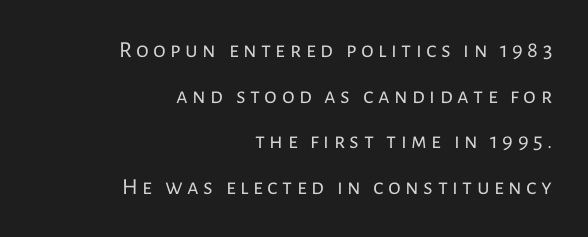
One glance says open: line gaps are wider than usual. Check under the words: just untouched page. A roman cut, with each character standing at attention. The strokes carry an ordinary text weight at most.
